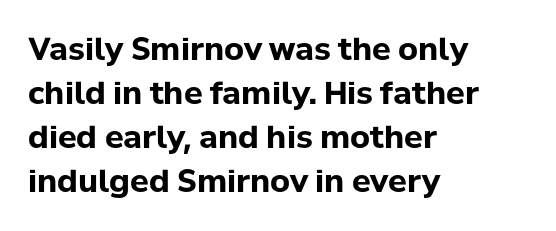
{"serif": "no", "italic": "no", "bold": "yes", "weight": "bold", "width": "normal", "stroke_contrast": "low", "x_height": "medium", "monospaced": "no", "underline": "no", "align": "left", "line_spacing": "normal", "line_spacing_ratio": 1.42, "letter_spacing": "normal", "letter_spacing_em": 0.0, "glyph_px": 31}
